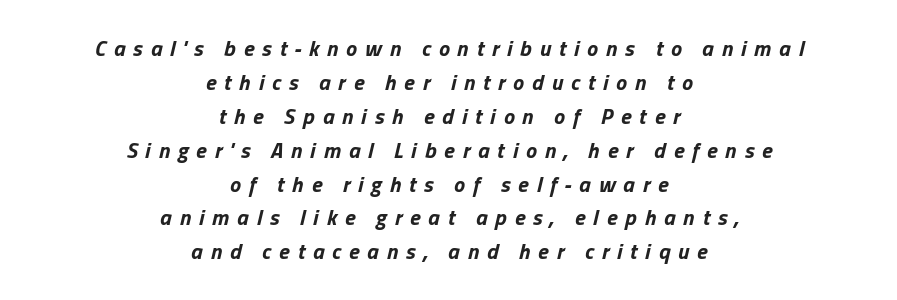
Q: Is the text bold? A: Yes.
Q: Is the text italic (slanted)? A: Yes, it leans right by about 13 degrees.
Q: Is the text underlined? A: No.
Q: How is the paragraph aligned? A: Centered.
Q: Is the spacing between letters normal or unusually wide? A: Unusually wide.
Q: Is the spacing between lines tight, normal or loose? A: Normal.
